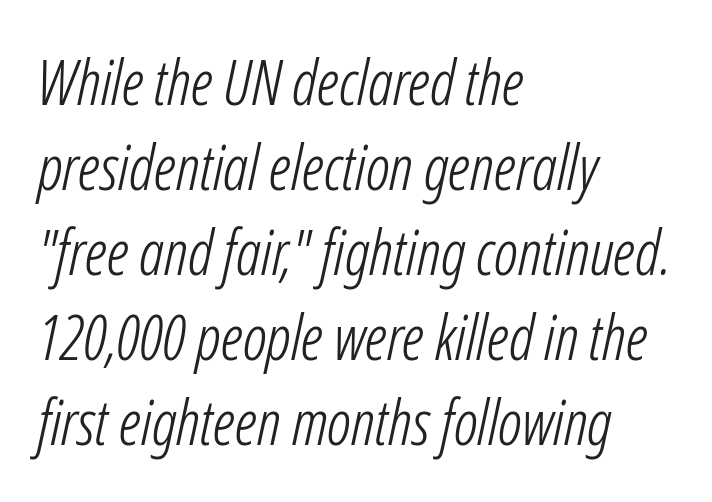
The image shows 62 px light, condensed type, italic (leaning right); set left-aligned, normal line spacing (1.37x), normal letter spacing, not underlined; low stroke contrast and a medium x-height.
